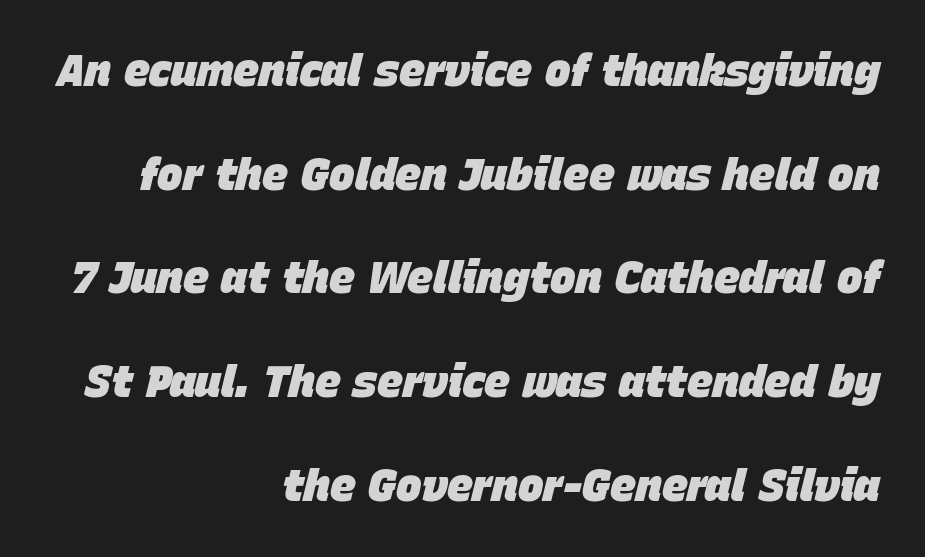
Q: Is the text bold? A: Yes.
Q: Is the text italic (slanted)? A: Yes, it leans right by about 15 degrees.
Q: Is the text underlined? A: No.
Q: How is the paragraph aligned? A: Right-aligned.
Q: Is the spacing between letters normal or unusually wide? A: Normal.
Q: Is the spacing between lines tight, normal or loose? A: Loose.
Q: Width (condensed, normal, or wide)? A: Normal.
Q: Stroke contrast? A: Low.
Q: x-height? A: Large.
Q: Monospaced? A: No.
